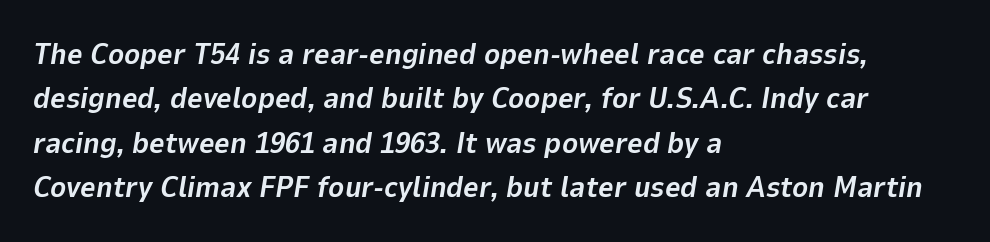
The space directly below the letters is spotless. Typeset ragged right — the left edge is the straight one. These lines are rendered in a variable-pitch font. In terms of letterspacing, this is plain default setting. Line spacing here is normal. Emphasis by weight is at full strength: bold.
